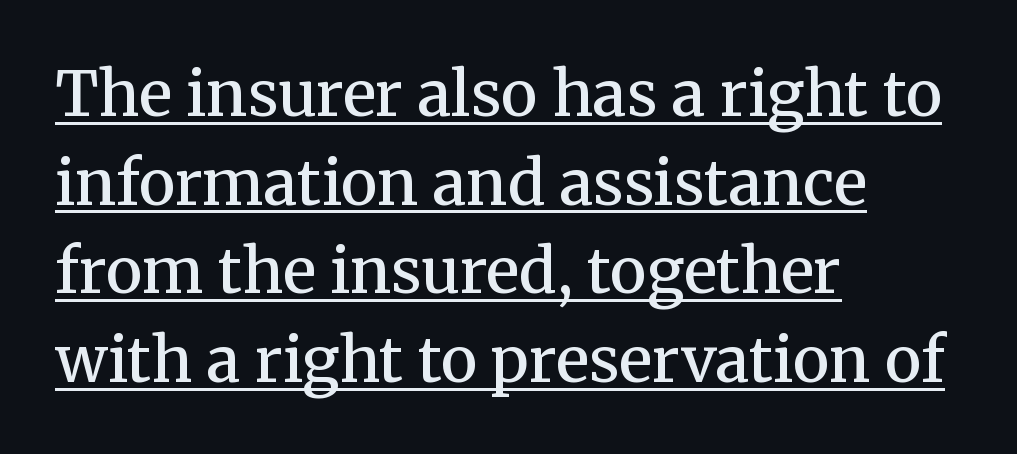
Q: Is the text bold? A: Semi-bold.
Q: Is the text italic (slanted)? A: No, it is upright.
Q: Is the typeface a serif or a sans-serif typeface? A: Serif.
Q: Is the text underlined? A: Yes.
Q: How is the paragraph aligned? A: Left-aligned.
Q: Is the spacing between letters normal or unusually wide? A: Normal.
Q: Is the spacing between lines tight, normal or loose? A: Normal.
Q: Width (condensed, normal, or wide)? A: Normal.
Q: Stroke contrast? A: Medium.
Q: x-height? A: Medium.
Q: Monospaced? A: No.
